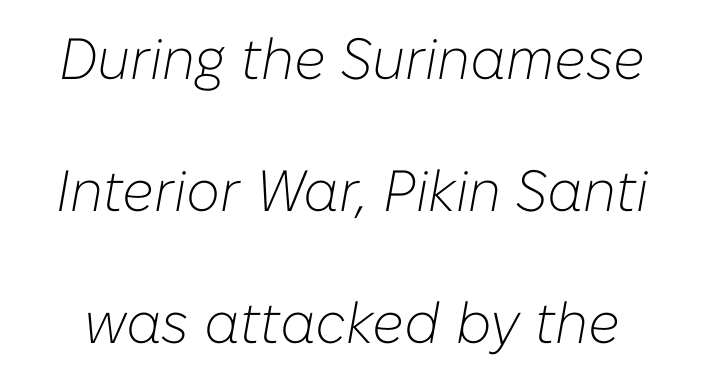
No chunkiness to these letters — they're not bold. Is this a fixed-width face? No — the glyphs have proportional, varying widths. The gaps between neighbouring characters are ordinary and unremarkable. The space beneath each line is pristine and unruled.
